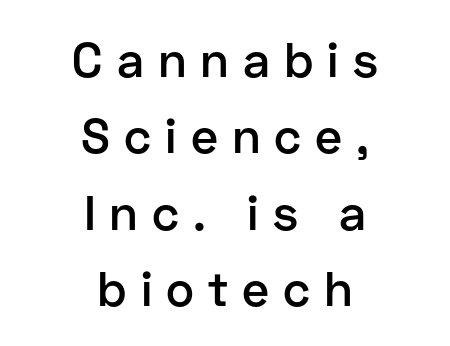
{"serif": "no", "italic": "no", "bold": "semi", "weight": "semibold", "width": "normal", "stroke_contrast": "low", "x_height": "medium", "monospaced": "no", "underline": "no", "align": "center", "line_spacing": "normal", "line_spacing_ratio": 1.59, "letter_spacing": "wide", "letter_spacing_em": 0.29, "glyph_px": 48}
